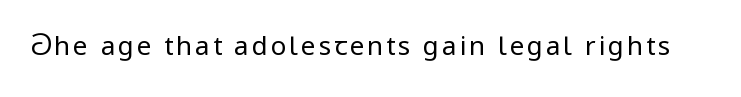
Q: Is the text bold? A: No.
Q: Is the text italic (slanted)? A: No, it is upright.
Q: Is the text underlined? A: No.
